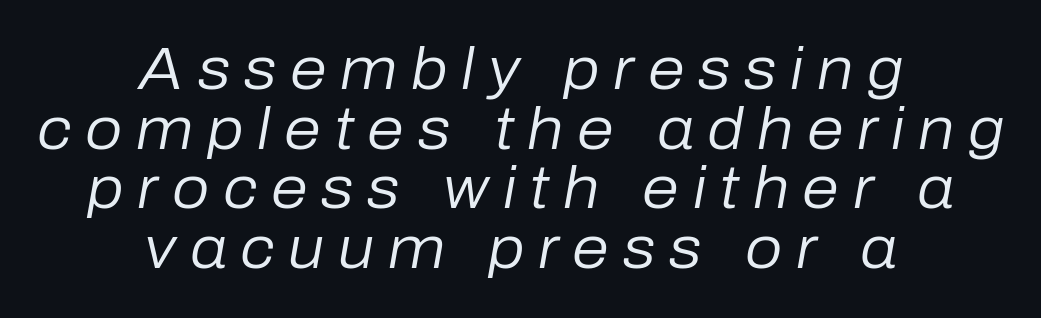
These glyphs show unthickened strokes, regular width or finer. How would I describe the line gaps? Narrow and economical. The tracking reads as deliberately expanded to a designer's eye. These lines are centered, leaving both edges ragged. Emphasis-style slanted type is in use.
